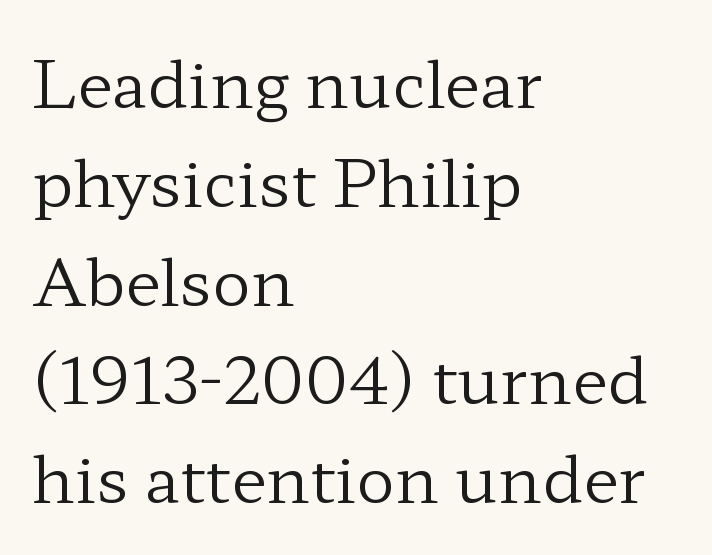
Q: Is the text bold? A: No.
Q: Is the text italic (slanted)? A: No, it is upright.
Q: Is the typeface a serif or a sans-serif typeface? A: Serif.
Q: Is the text underlined? A: No.
Q: How is the paragraph aligned? A: Left-aligned.
Q: Is the spacing between letters normal or unusually wide? A: Normal.
Q: Is the spacing between lines tight, normal or loose? A: Normal.
Q: Width (condensed, normal, or wide)? A: Wide.
Q: Stroke contrast? A: Low.
Q: x-height? A: Medium.
Q: Monospaced? A: No.
